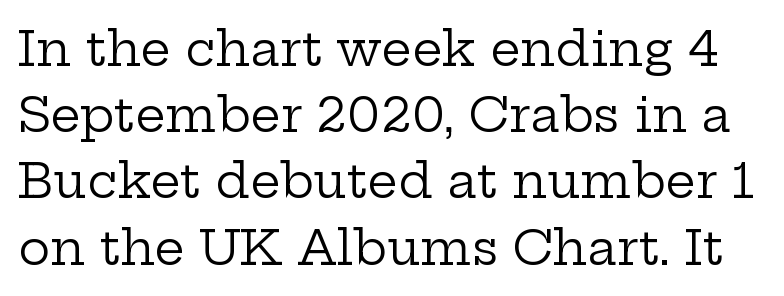
The image shows 48 px regular-weight, wide serif type, upright; set normal line spacing (1.38x), normal letter spacing, not underlined; low stroke contrast and a medium x-height.
